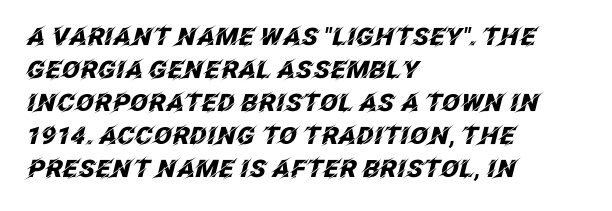
The image shows 24 px bold type, italic (leaning right); set left-aligned, normal line spacing (1.38x), normal letter spacing, not underlined.
